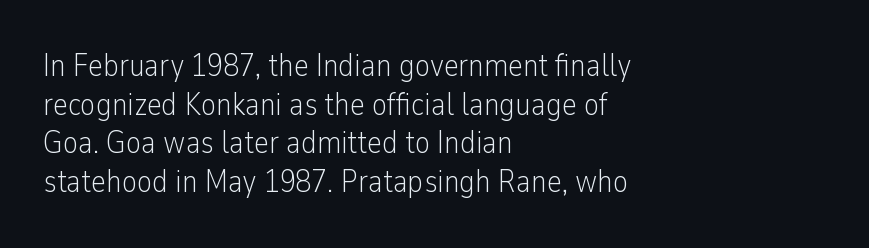
The image shows 32 px light, condensed sans-serif type, upright; set left-aligned, line spacing 1.21x, normal letter spacing, not underlined; low stroke contrast and a medium x-height.
